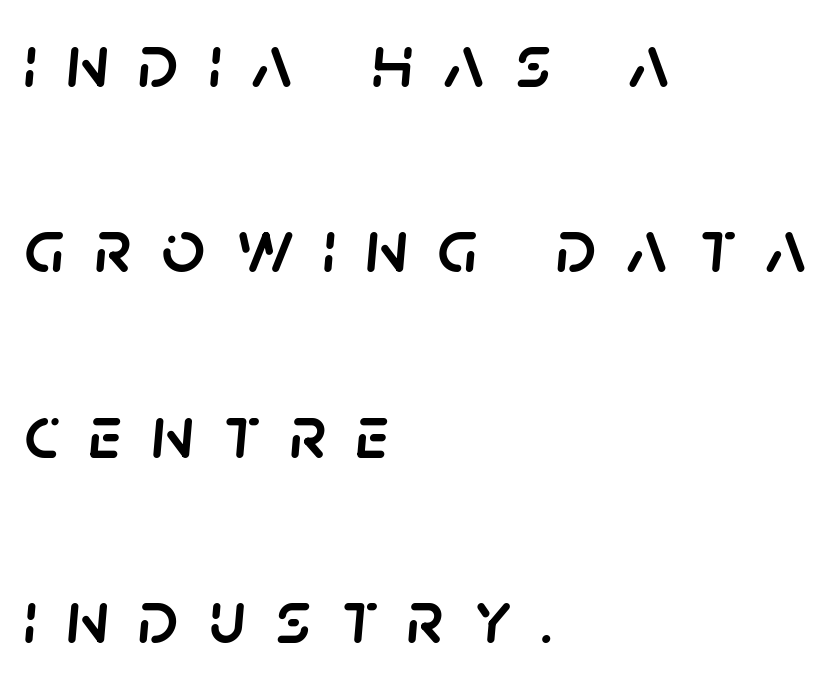
The image shows 76 px text type, italic (leaning right); set left-aligned, loose line spacing (2.44x), unusually wide letter spacing (+0.39 em), not underlined; low stroke contrast and a large x-height.
